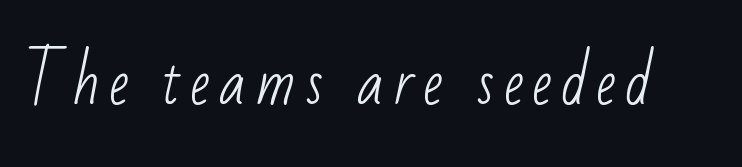
Q: Is the text bold? A: No.
Q: Is the typeface a serif or a sans-serif typeface? A: Sans-serif.
Q: Is the text underlined? A: No.
Q: Width (condensed, normal, or wide)? A: Condensed.
Q: Stroke contrast? A: Low.
Q: x-height? A: Small.
Q: Monospaced? A: No.
